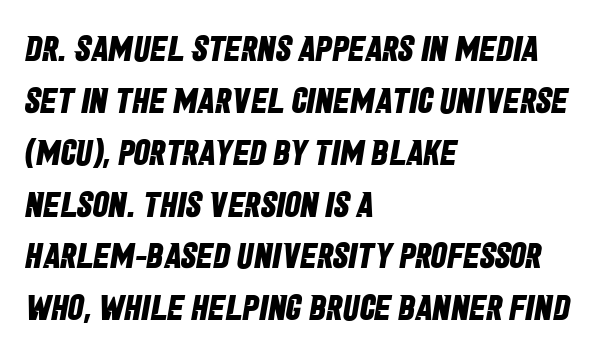
The image shows 36 px bold, condensed sans-serif type; set left-aligned, normal line spacing (1.44x), normal letter spacing, not underlined; low stroke contrast and a large x-height.
